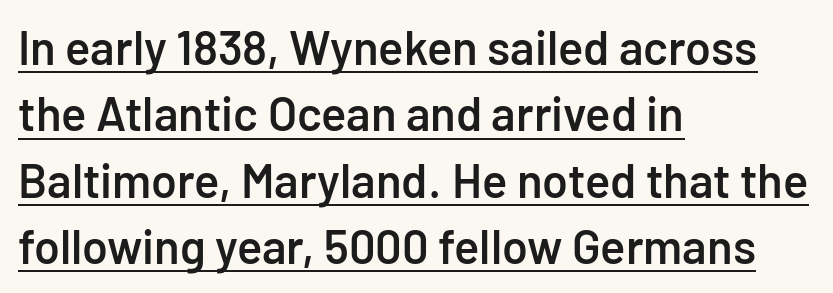
{"serif": "no", "italic": "no", "bold": "semi", "weight": "semibold", "width": "normal", "stroke_contrast": "low", "x_height": "medium", "monospaced": "no", "underline": "yes", "align": "left", "line_spacing": "normal", "line_spacing_ratio": 1.41, "letter_spacing": "normal", "letter_spacing_em": 0.0, "glyph_px": 47}
